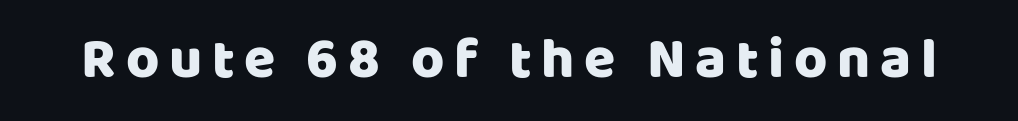
Q: Is the text italic (slanted)? A: No, it is upright.
Q: Is the typeface a serif or a sans-serif typeface? A: Sans-serif.
Q: Is the text underlined? A: No.
Q: Width (condensed, normal, or wide)? A: Normal.
Q: Stroke contrast? A: Low.
Q: x-height? A: Large.
Q: Monospaced? A: No.
